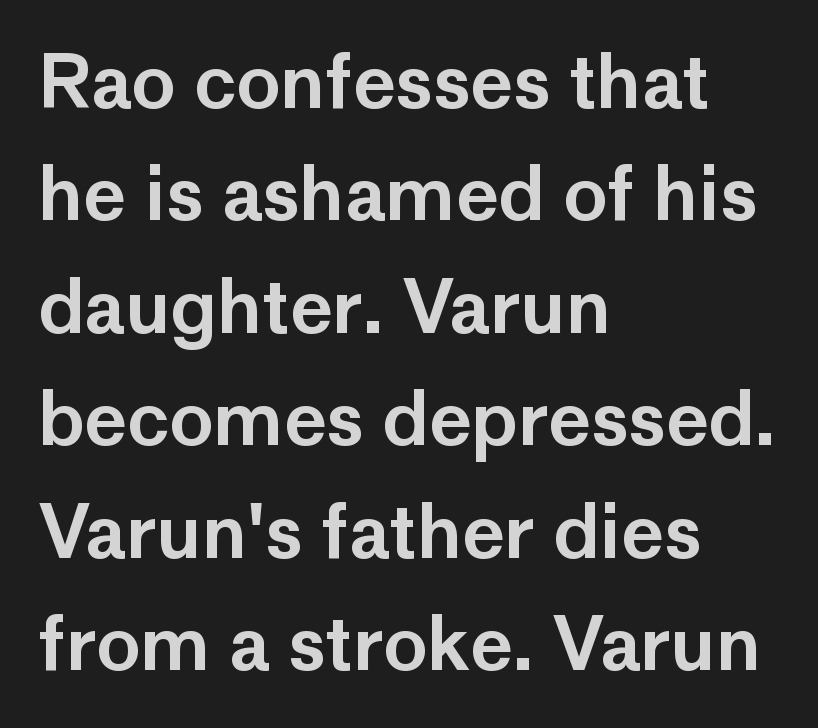
Q: Is the text italic (slanted)? A: No, it is upright.
Q: Is the typeface a serif or a sans-serif typeface? A: Sans-serif.
Q: Is the text underlined? A: No.
Q: How is the paragraph aligned? A: Left-aligned.
Q: Is the spacing between letters normal or unusually wide? A: Normal.
Q: Is the spacing between lines tight, normal or loose? A: Normal.
Q: Width (condensed, normal, or wide)? A: Normal.
Q: Stroke contrast? A: Low.
Q: x-height? A: Medium.
Q: Monospaced? A: No.
